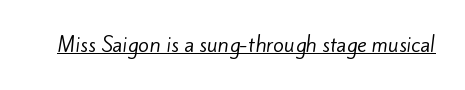
Q: Is the text bold? A: No.
Q: Is the text underlined? A: Yes.
Q: Is the spacing between letters normal or unusually wide? A: Normal.
